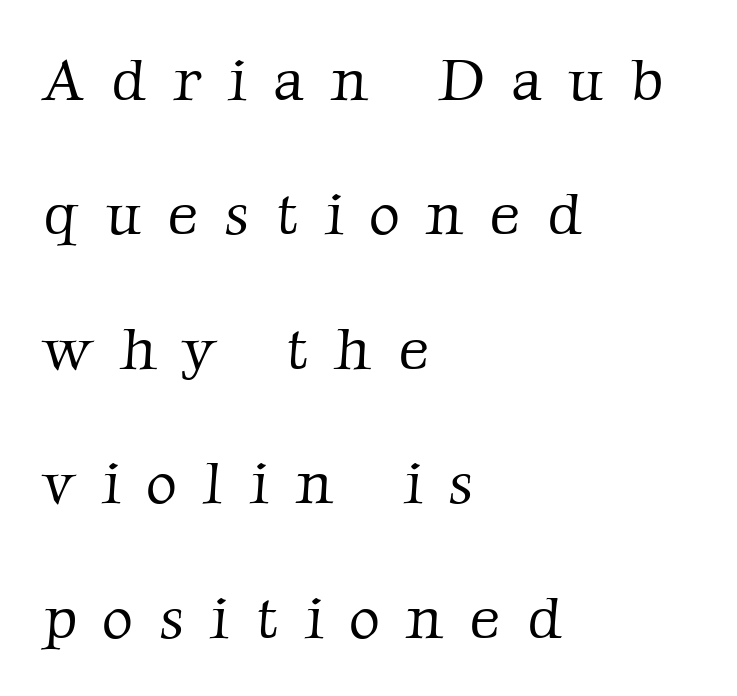
The image shows 60 px light serif type; set left-aligned, loose line spacing (2.24x), unusually wide letter spacing (+0.44 em), not underlined; low stroke contrast and a medium x-height.
